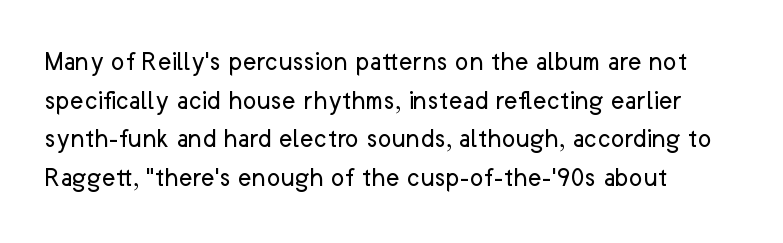
Proportional: the letters do not fall into vertical columns. The font family rendered here belongs to the sans-serif group. Does the copy run flush right? No — it runs flush left. The type is set solid horizontally, with unmodified tracking.
